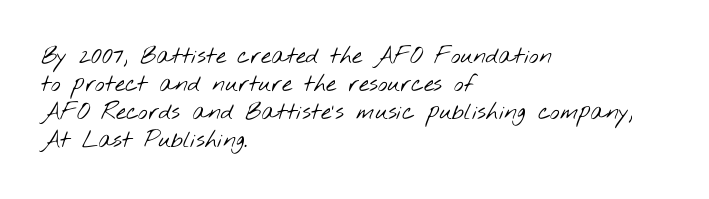
The image shows 23 px text type; set left-aligned, line spacing 1.22x, normal letter spacing, not underlined.
